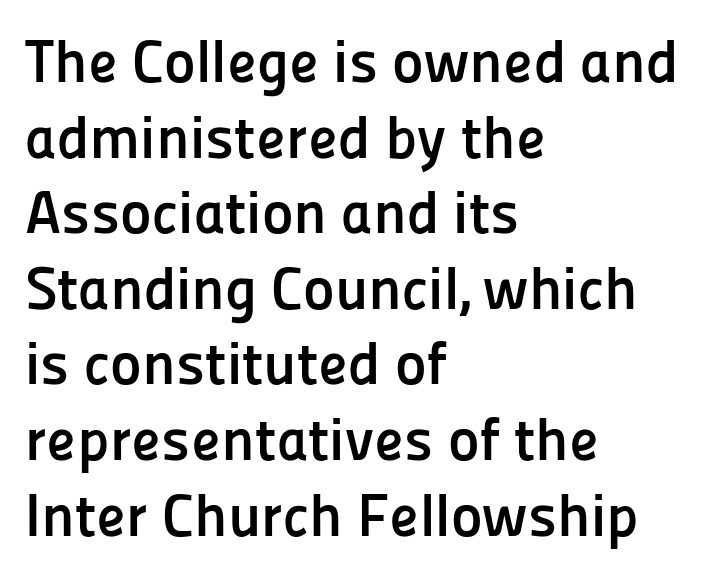
The image shows 60 px semibold sans-serif type, upright; set left-aligned, normal line spacing (1.26x), normal letter spacing, not underlined; low stroke contrast and a medium x-height.
